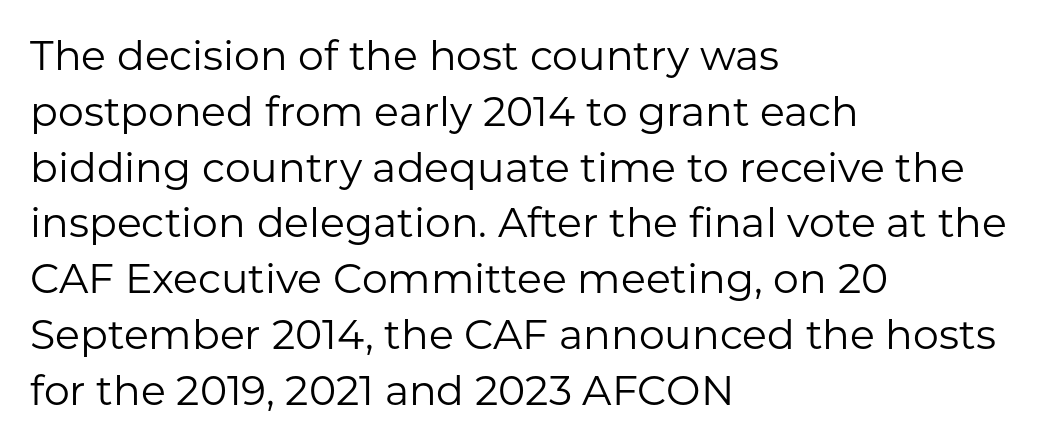
The image shows 41 px regular-weight sans-serif type, upright; set left-aligned, normal line spacing (1.36x), normal letter spacing, not underlined; low stroke contrast and a medium x-height.
